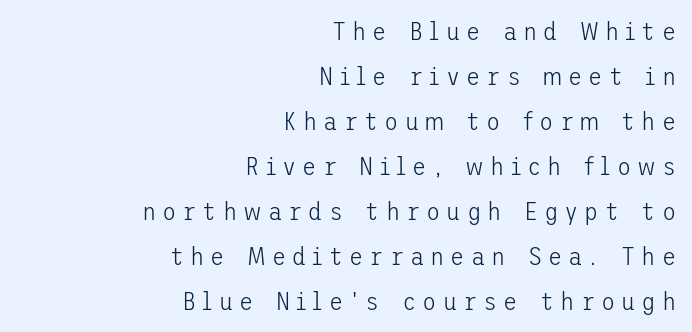
Students, note that the glyphs here are deliberately spaced far apart. Counters stay open thanks to moderate or lighter strokes. A roman cut, with each character standing at attention. Where is the straight margin? On the right. Nobody drew a line under any word here.
